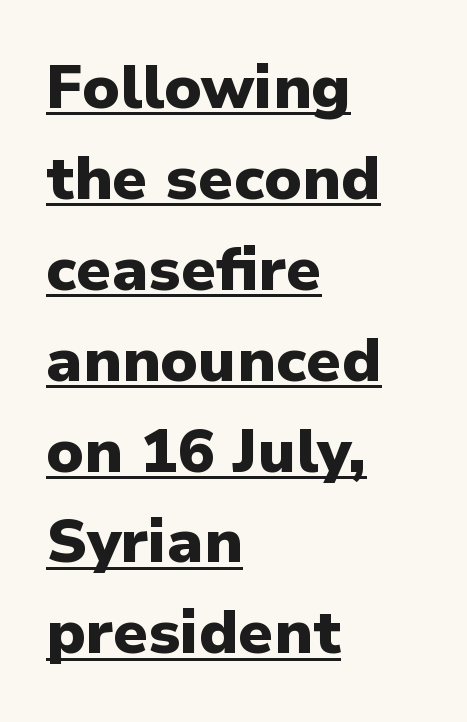
The image shows 61 px heavy sans-serif type, upright; set left-aligned, normal line spacing (1.49x), normal letter spacing, underlined; low stroke contrast and a medium x-height.
